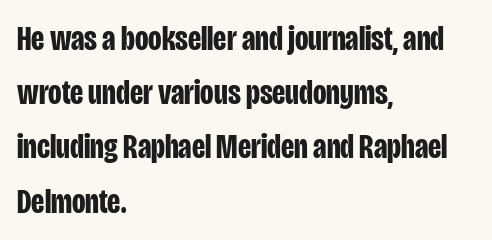
{"serif": "no", "italic": "no", "bold": "yes", "weight": "bold", "width": "condensed", "stroke_contrast": "low", "x_height": "large", "monospaced": "no", "underline": "no", "align": "left", "line_spacing": "normal", "line_spacing_ratio": 1.55, "letter_spacing": "normal", "letter_spacing_em": 0.0, "glyph_px": 35}
